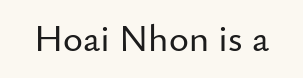
Q: Is the text italic (slanted)? A: No, it is upright.
Q: Is the typeface a serif or a sans-serif typeface? A: Sans-serif.
Q: Is the text underlined? A: No.
Q: Is the spacing between letters normal or unusually wide? A: Normal.
Q: Width (condensed, normal, or wide)? A: Normal.
Q: Stroke contrast? A: Low.
Q: x-height? A: Small.
Q: Monospaced? A: No.
